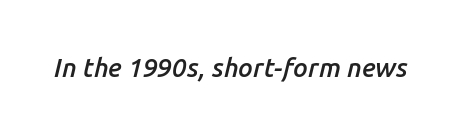
{"italic": "yes", "lean": "right", "slant_degrees": 14, "bold": "semi", "underline": "no", "letter_spacing": "normal", "letter_spacing_em": 0.0, "glyph_px": 26}
